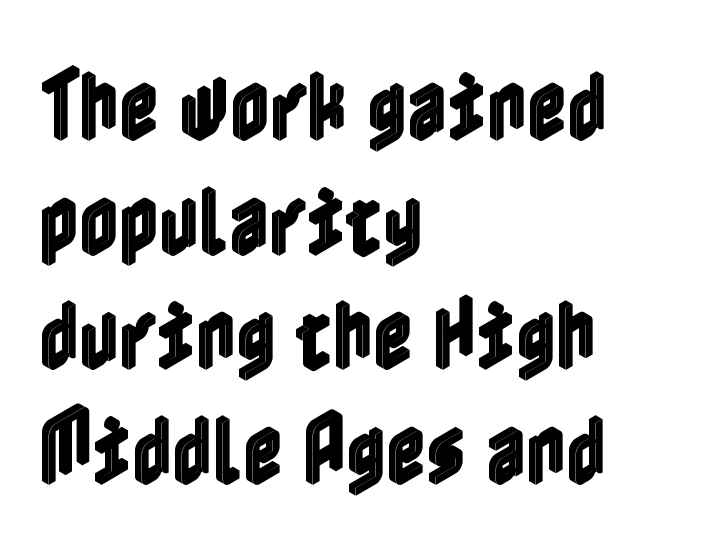
{"italic": "no", "width": "condensed", "x_height": "medium", "underline": "no", "align": "left", "line_spacing": "normal", "line_spacing_ratio": 1.49, "letter_spacing": "normal", "letter_spacing_em": 0.0, "glyph_px": 77}
